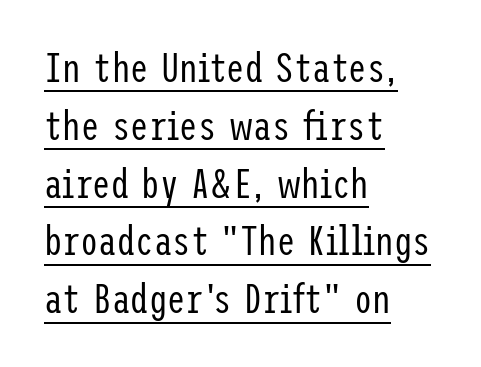
{"serif": "no", "italic": "no", "bold": "no", "weight": "regular", "width": "condensed", "stroke_contrast": "low", "x_height": "medium", "underline": "yes", "align": "left", "line_spacing": "normal", "line_spacing_ratio": 1.41, "letter_spacing": "normal", "letter_spacing_em": 0.0, "glyph_px": 41}
